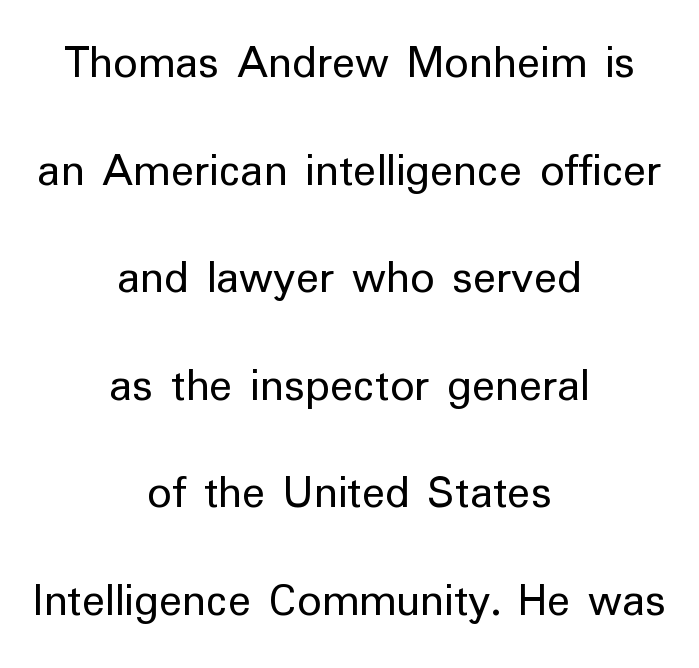
Q: Is the text bold? A: No.
Q: Is the text italic (slanted)? A: No, it is upright.
Q: Is the typeface a serif or a sans-serif typeface? A: Sans-serif.
Q: Is the text underlined? A: No.
Q: How is the paragraph aligned? A: Centered.
Q: Is the spacing between letters normal or unusually wide? A: Normal.
Q: Is the spacing between lines tight, normal or loose? A: Loose.
Q: Width (condensed, normal, or wide)? A: Normal.
Q: Stroke contrast? A: Low.
Q: x-height? A: Medium.
Q: Monospaced? A: No.
